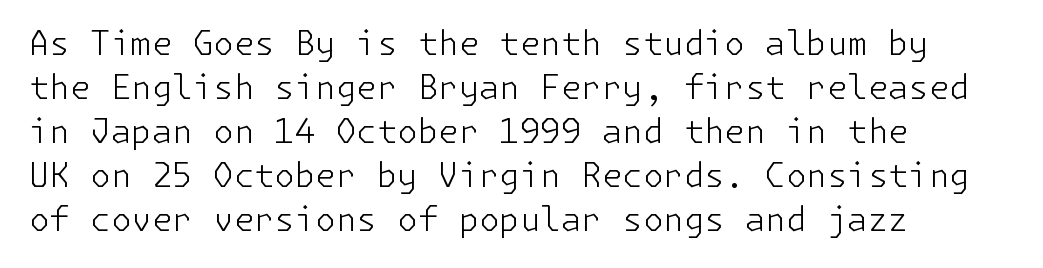
Typographically, this falls in the sans-serif category. The horizontal fit of the characters is conventional and even. A light-to-regular cut is what we see here. Posture: straight, roman, zero tilt. The space beneath each line is pristine and unruled. Baseline-to-baseline distance is the conventional proportion of letter height.
